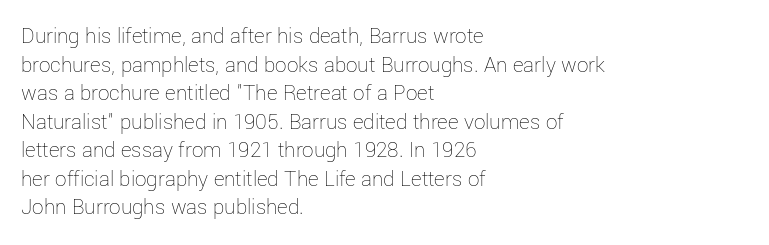
Beneath every word, the page is bare. On a weight scale, this lands at 450 or below. Look at the tracking — it's just the regular setting, nothing added. The typesetter chose a ragged-right arrangement here. Upright lettering throughout.
